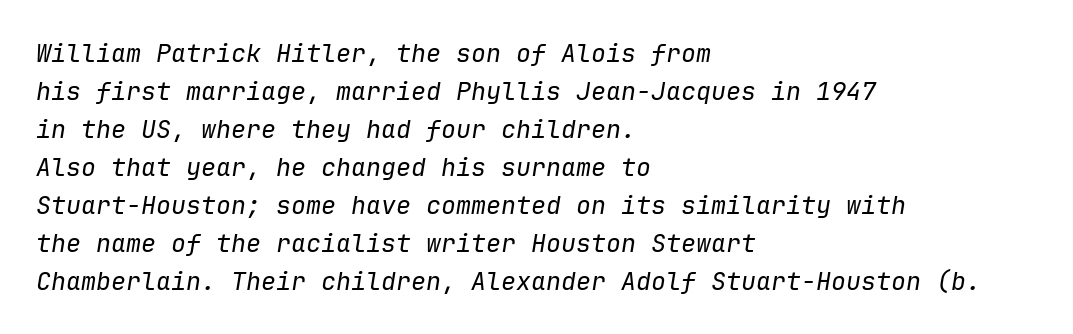
{"italic": "yes", "lean": "right", "slant_degrees": 9, "bold": "no", "underline": "no", "align": "left", "line_spacing": "normal", "line_spacing_ratio": 1.52, "letter_spacing": "normal", "letter_spacing_em": 0.0, "glyph_px": 25}
